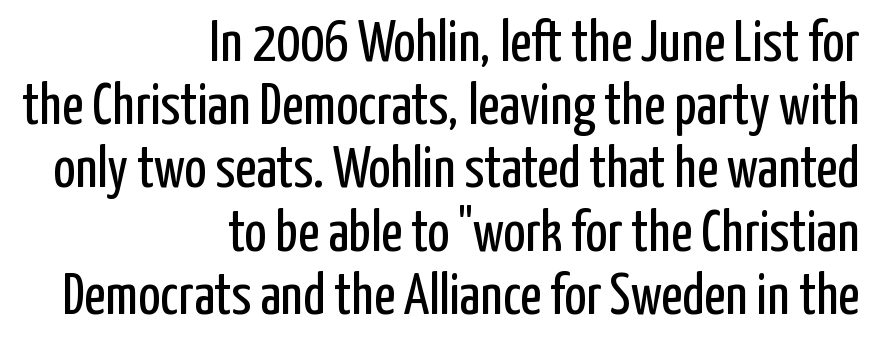
This rendering features lettering with no underline. Stroke thickness stays within the range of a standard reading face or lighter. A typesetter would mark this as roman, not italic. How would I describe the line gaps? Narrow and economical. You could not count columns in this text — the font is proportionally spaced.
